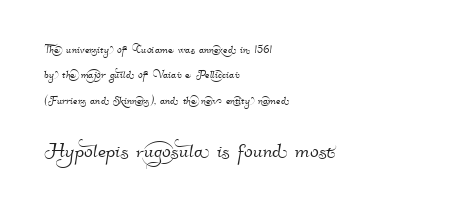
Characters follow at the spacing the type designer built in. Where is the straight margin? On the left. The second block has been scaled up relative to the first. Underline: absent.
